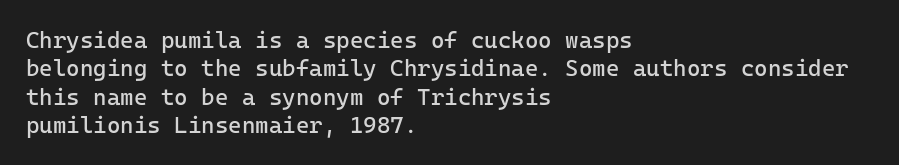
{"italic": "no", "bold": "no", "underline": "no", "align": "left", "line_spacing_ratio": 1.23, "letter_spacing": "normal", "letter_spacing_em": 0.0, "glyph_px": 23}
